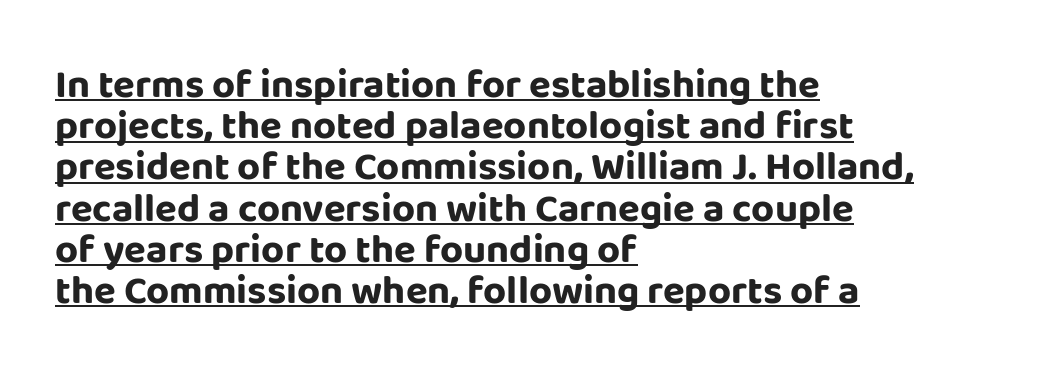
{"serif": "no", "italic": "no", "bold": "yes", "weight": "bold", "width": "normal", "stroke_contrast": "low", "x_height": "large", "monospaced": "no", "underline": "yes", "align": "left", "line_spacing": "tight", "line_spacing_ratio": 1.03, "letter_spacing": "normal", "letter_spacing_em": 0.0, "glyph_px": 40}
